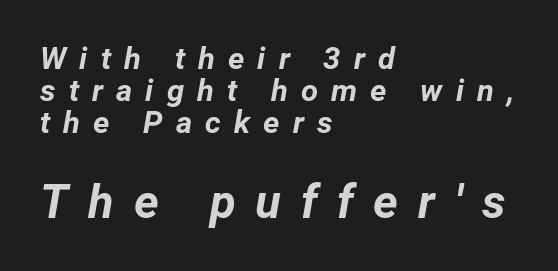
{"italic": "yes", "lean": "right", "slant_degrees": 12, "bold": "yes", "weight": "bold", "width": "normal", "stroke_contrast": "low", "x_height": "medium", "monospaced": "no", "underline": "no", "align": "left", "line_spacing": "tight", "line_spacing_ratio": 1.04, "letter_spacing": "wide", "letter_spacing_em": 0.42, "larger_block": "second", "size_ratio": 1.52, "glyph_px": 47}
